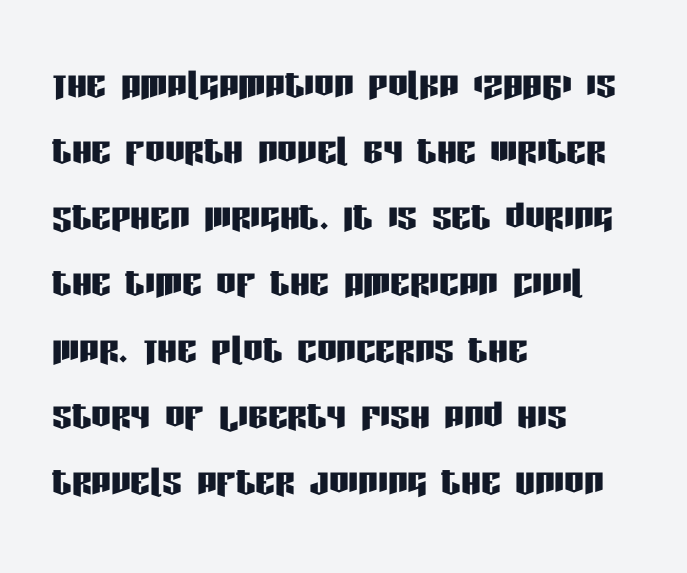
Q: Is the text italic (slanted)? A: No, it is upright.
Q: Is the typeface a serif or a sans-serif typeface? A: Sans-serif.
Q: Is the text underlined? A: No.
Q: How is the paragraph aligned? A: Left-aligned.
Q: Is the spacing between letters normal or unusually wide? A: Normal.
Q: Is the spacing between lines tight, normal or loose? A: Normal.
Q: Width (condensed, normal, or wide)? A: Condensed.
Q: Stroke contrast? A: Low.
Q: x-height? A: Large.
Q: Monospaced? A: No.
